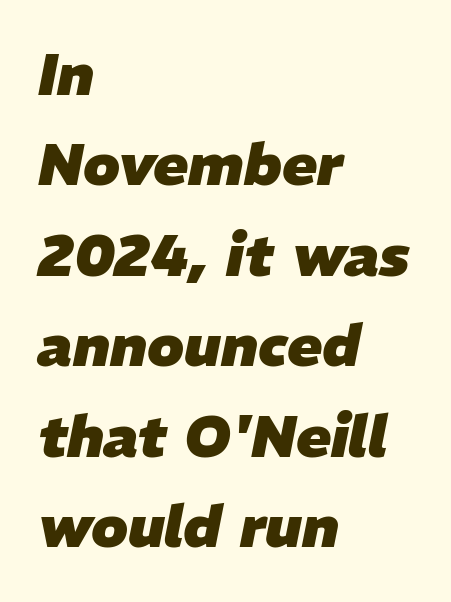
A classic flush-left, rag-right setting is used for this passage. It's the slanting kind of type. Think of a printed novel: that variable character pitch is what you see here. Set as a true bold cut, around the 700 mark. Evenly set lines give the paragraph a standard silhouette. The words here are not underlined.
